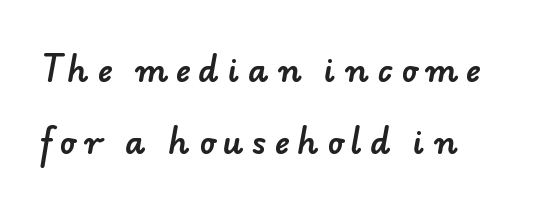
The image shows 32 px sans-serif type; set left-aligned, loose line spacing (2.25x), unusually wide letter spacing (+0.26 em), not underlined; low stroke contrast and a small x-height.
